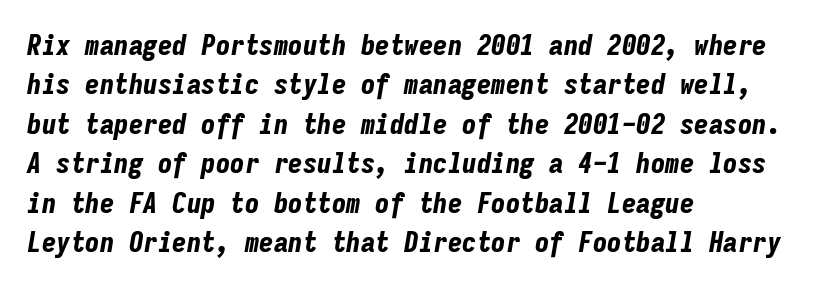
The line-height multiplier appears to be the usual default. The axis of the letterforms is tilted away from vertical. Every character here occupies the same horizontal width, giving the sample a typewriter-like rhythm. Letter spacing: default. All the whitespace from short lines collects on the right.
